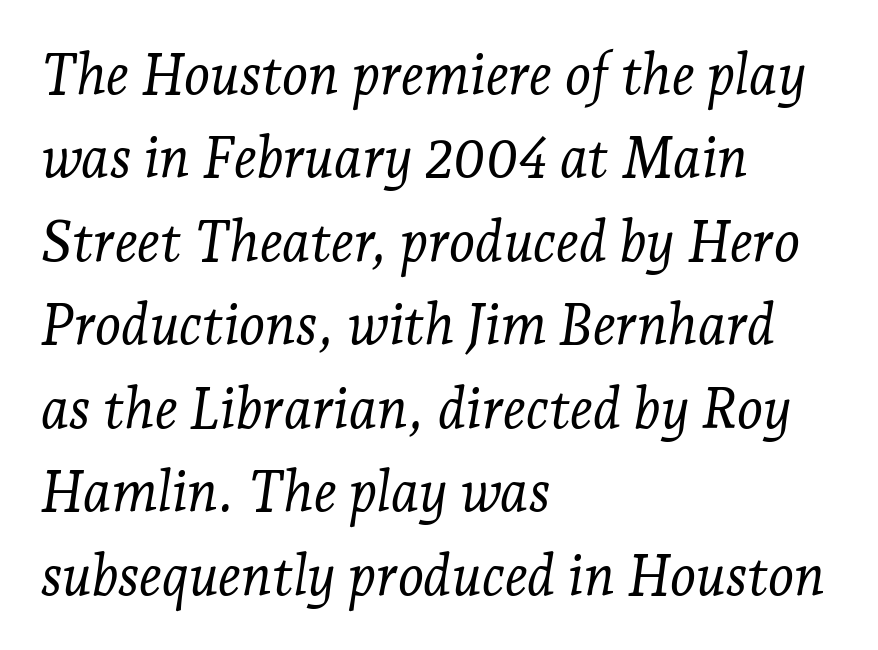
Q: Is the text bold? A: No.
Q: Is the text italic (slanted)? A: Yes, it leans right by about 7 degrees.
Q: Is the typeface a serif or a sans-serif typeface? A: Serif.
Q: Is the text underlined? A: No.
Q: How is the paragraph aligned? A: Left-aligned.
Q: Is the spacing between letters normal or unusually wide? A: Normal.
Q: Is the spacing between lines tight, normal or loose? A: Normal.
Q: Width (condensed, normal, or wide)? A: Normal.
Q: Stroke contrast? A: Low.
Q: x-height? A: Medium.
Q: Monospaced? A: No.
